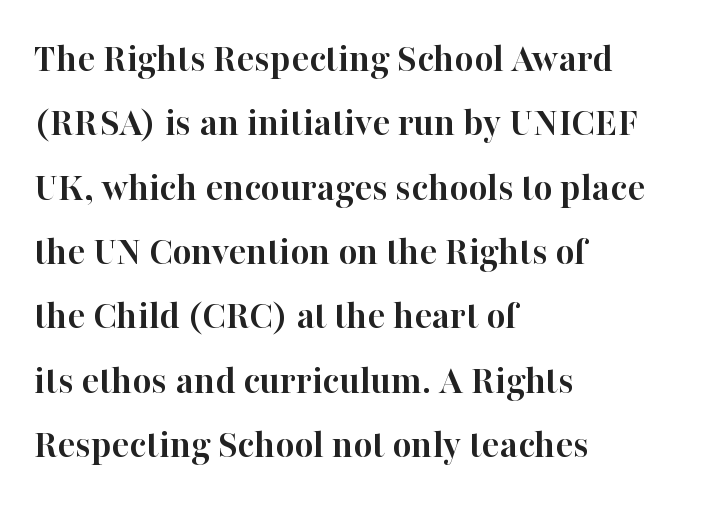
The passage shown is typed in a proportional face where columns would drift. These lines were composed using upright roman letters. This block has exactly the height ordinary leading produces. The setting favours the left margin, as ordinary paragraphs usually do.
